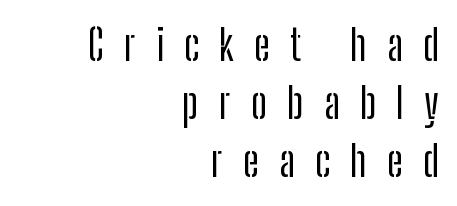
{"serif": "no", "italic": "no", "width": "condensed", "stroke_contrast": "low", "x_height": "medium", "monospaced": "no", "underline": "no", "align": "right", "line_spacing": "normal", "line_spacing_ratio": 1.35, "letter_spacing": "wide", "letter_spacing_em": 0.47, "glyph_px": 43}
